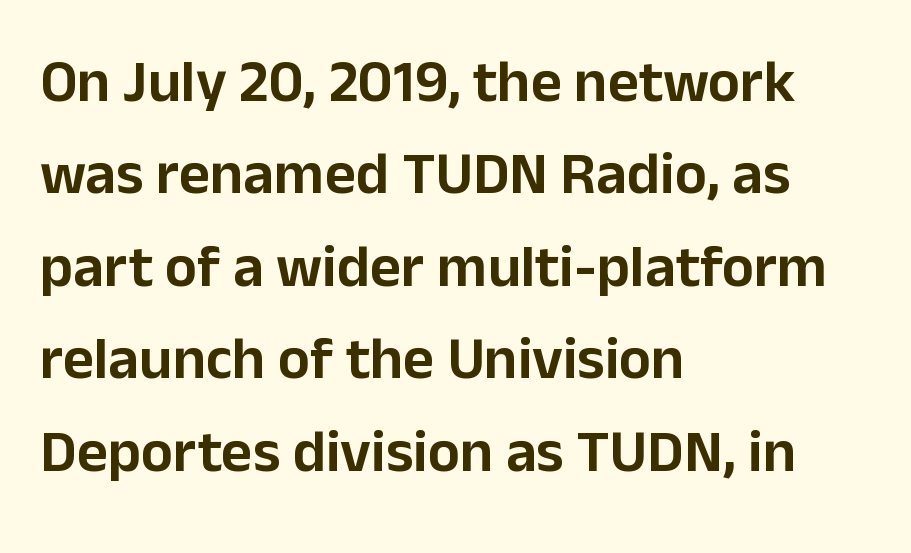
{"serif": "no", "italic": "no", "width": "normal", "stroke_contrast": "low", "x_height": "medium", "monospaced": "no", "underline": "no", "align": "left", "line_spacing": "normal", "line_spacing_ratio": 1.54, "letter_spacing": "normal", "letter_spacing_em": 0.0, "glyph_px": 60}
